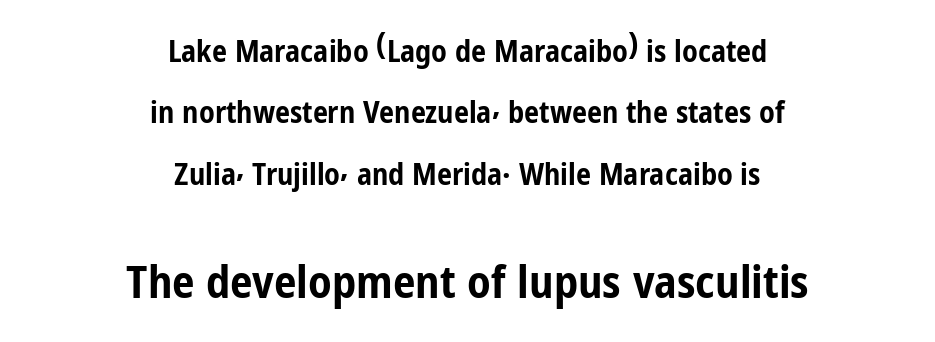
Neither beginnings nor endings align; midpoints do. The typography opts for an upright posture over an oblique one. The later block is typeset at a bigger size than the earlier block. Is this a sans? Yes — the strokes have no serifs. Thick stems and heavy bowls — unmistakably bold.
